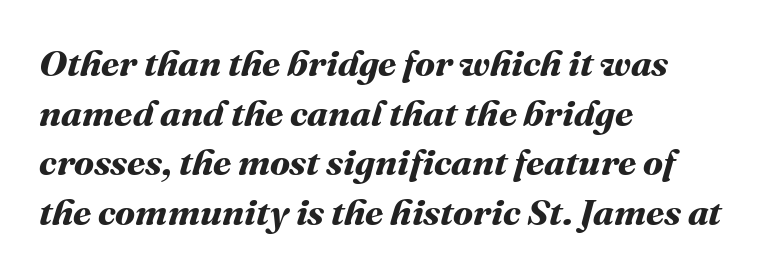
Q: Is the text bold? A: Yes.
Q: Is the text underlined? A: No.
Q: How is the paragraph aligned? A: Left-aligned.
Q: Is the spacing between letters normal or unusually wide? A: Normal.
Q: Is the spacing between lines tight, normal or loose? A: Normal.
Q: Width (condensed, normal, or wide)? A: Normal.
Q: Stroke contrast? A: Medium.
Q: x-height? A: Medium.
Q: Monospaced? A: No.
